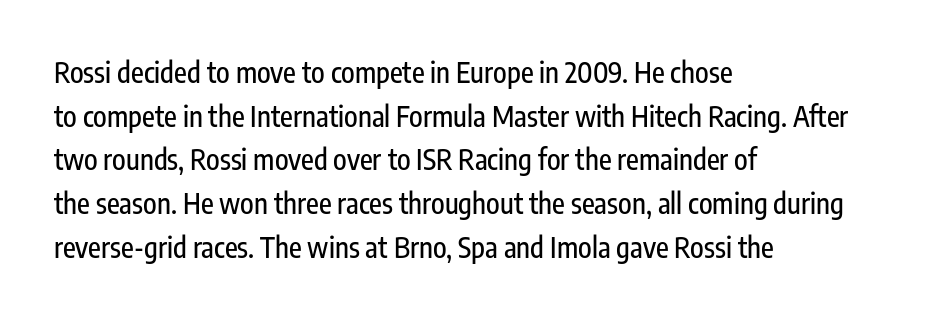
The lettering stays uniformly vertical, giving the passage a roman look. Horizontal bands of white between lines are of average thickness. The text block is weighted toward the left margin, trailing off unevenly rightward. Plain, unruled lines of type. Character widths vary here, with narrow letters taking less room than wide ones. Letterform terminals end flat and unadorned throughout the passage.
